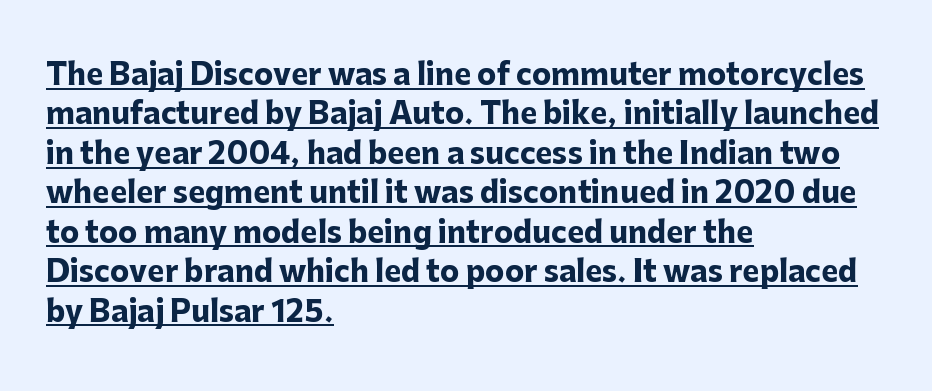
The passage shown is typeset with a sans-serif family. The passage shown has conventional tracking throughout. Casual observation: everything's shoved over to the left. The rows are spaced the way most documents space them. Vertical strokes here are truly vertical.
